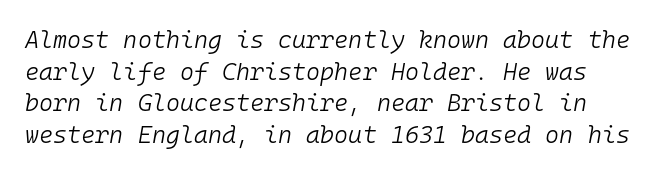
{"italic": "yes", "lean": "right", "slant_degrees": 10, "bold": "no", "underline": "no", "line_spacing": "normal", "line_spacing_ratio": 1.32, "letter_spacing": "normal", "letter_spacing_em": 0.0, "glyph_px": 24}
